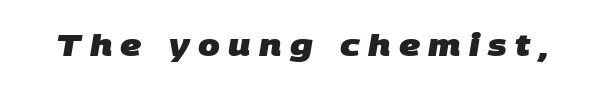
{"serif": "no", "bold": "yes", "weight": "heavy", "width": "normal", "stroke_contrast": "low", "x_height": "large", "monospaced": "no", "underline": "no", "letter_spacing": "wide", "letter_spacing_em": 0.27, "glyph_px": 31}
